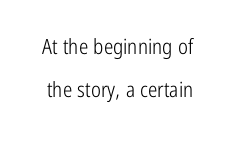
The image shows 21 px text type, upright; set loose line spacing (2.07x), normal letter spacing, not underlined.
